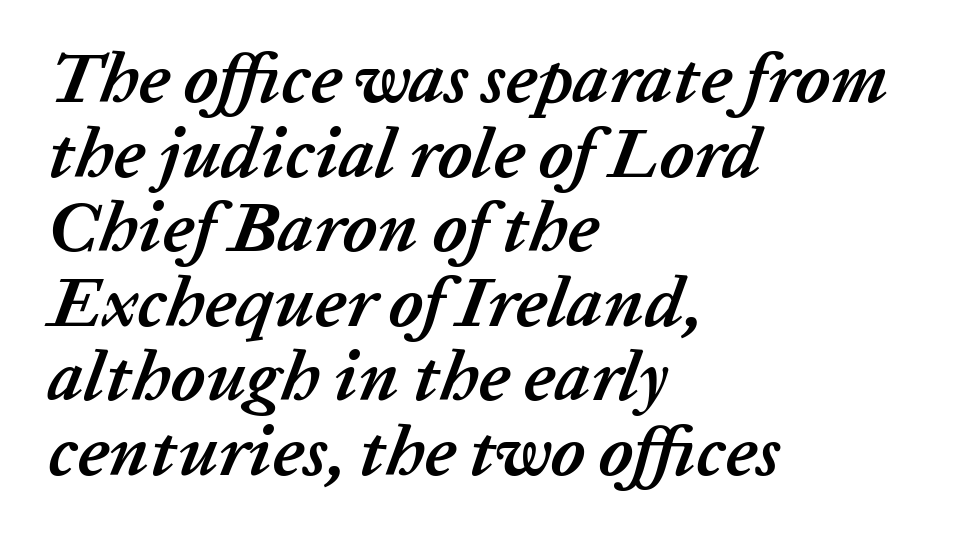
Q: Is the text bold? A: Yes.
Q: Is the text italic (slanted)? A: Yes, it leans right by about 20 degrees.
Q: Is the text underlined? A: No.
Q: How is the paragraph aligned? A: Left-aligned.
Q: Is the spacing between letters normal or unusually wide? A: Normal.
Q: Is the spacing between lines tight, normal or loose? A: Tight.
Q: Width (condensed, normal, or wide)? A: Normal.
Q: Stroke contrast? A: Low.
Q: x-height? A: Medium.
Q: Monospaced? A: No.
